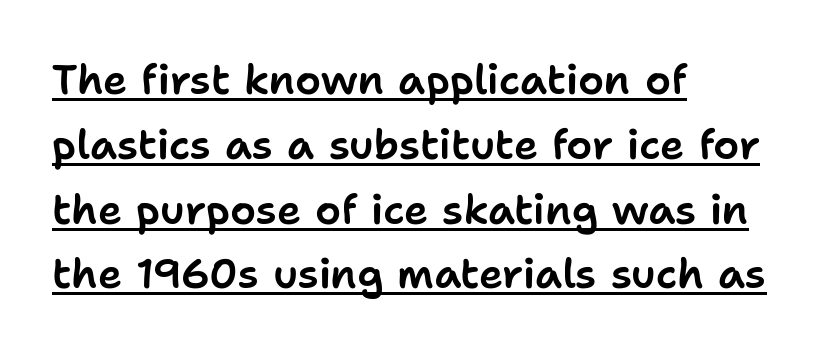
{"serif": "no", "italic": "no", "width": "normal", "stroke_contrast": "low", "x_height": "medium", "monospaced": "no", "underline": "yes", "align": "left", "line_spacing": "normal", "line_spacing_ratio": 1.58, "letter_spacing": "normal", "letter_spacing_em": 0.0, "glyph_px": 41}
